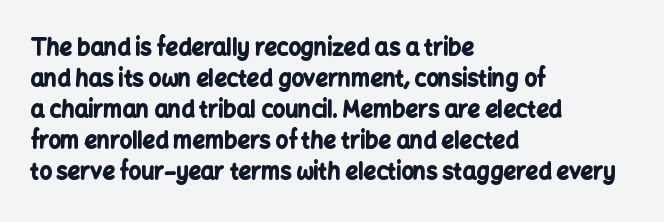
Ordinary non-slanted type is in use. The space between consecutive lines is moderate. The strokes are fattened all the way to bold. No extra tracking has been applied to these lines. Quick note: underline off. The typesetter chose a ragged-right arrangement here.
